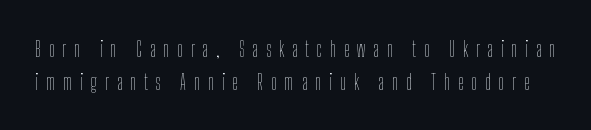
{"italic": "no", "bold": "no", "underline": "no", "line_spacing": "normal", "line_spacing_ratio": 1.48, "letter_spacing": "wide", "letter_spacing_em": 0.34, "glyph_px": 22}
